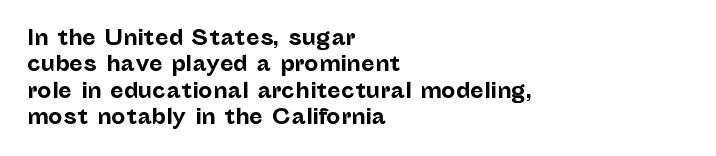
The image shows 20 px bold type, upright; set left-aligned, normal line spacing (1.32x), normal letter spacing, not underlined.
